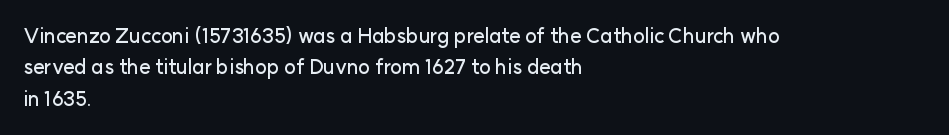
Q: Is the text italic (slanted)? A: No, it is upright.
Q: Is the text underlined? A: No.
Q: How is the paragraph aligned? A: Left-aligned.
Q: Is the spacing between letters normal or unusually wide? A: Normal.
Q: Is the spacing between lines tight, normal or loose? A: Normal.
